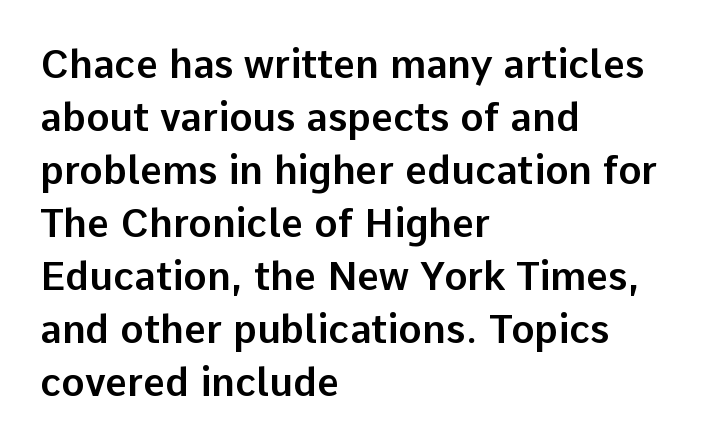
Q: Is the text italic (slanted)? A: No, it is upright.
Q: Is the typeface a serif or a sans-serif typeface? A: Sans-serif.
Q: Is the text underlined? A: No.
Q: How is the paragraph aligned? A: Left-aligned.
Q: Is the spacing between letters normal or unusually wide? A: Normal.
Q: Is the spacing between lines tight, normal or loose? A: Normal.
Q: Width (condensed, normal, or wide)? A: Normal.
Q: Stroke contrast? A: Low.
Q: x-height? A: Medium.
Q: Monospaced? A: No.
